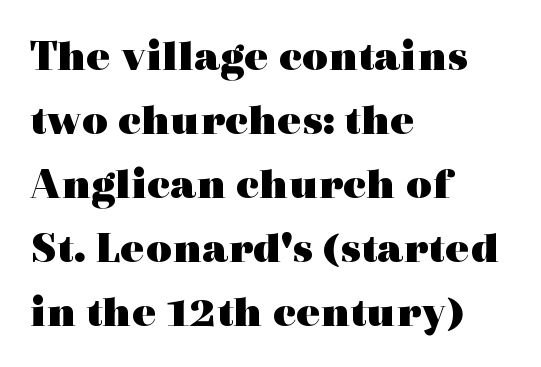
{"serif": "yes", "italic": "no", "bold": "yes", "weight": "heavy", "width": "wide", "x_height": "medium", "monospaced": "no", "underline": "no", "align": "left", "line_spacing": "normal", "line_spacing_ratio": 1.42, "letter_spacing": "normal", "letter_spacing_em": 0.0, "glyph_px": 45}
